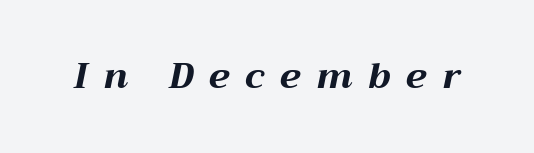
{"italic": "yes", "lean": "right", "slant_degrees": 12, "bold": "yes", "weight": "bold", "width": "wide", "stroke_contrast": "medium", "x_height": "medium", "monospaced": "no", "underline": "no", "letter_spacing": "wide", "letter_spacing_em": 0.45, "glyph_px": 35}
